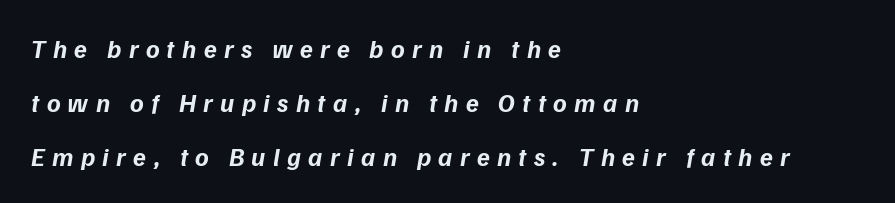
Q: Is the text bold? A: Yes.
Q: Is the text italic (slanted)? A: Yes, it leans right by about 9 degrees.
Q: Is the text underlined? A: No.
Q: How is the paragraph aligned? A: Left-aligned.
Q: Is the spacing between letters normal or unusually wide? A: Unusually wide.
Q: Is the spacing between lines tight, normal or loose? A: Loose.
